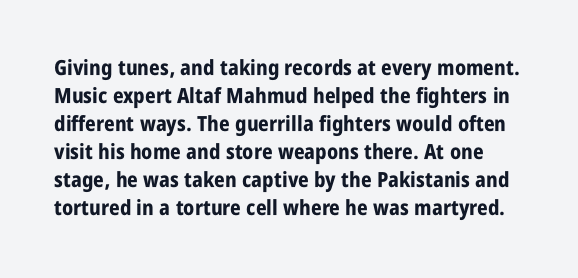
The image shows 21 px bold type, upright; set normal line spacing (1.33x), normal letter spacing, not underlined.
